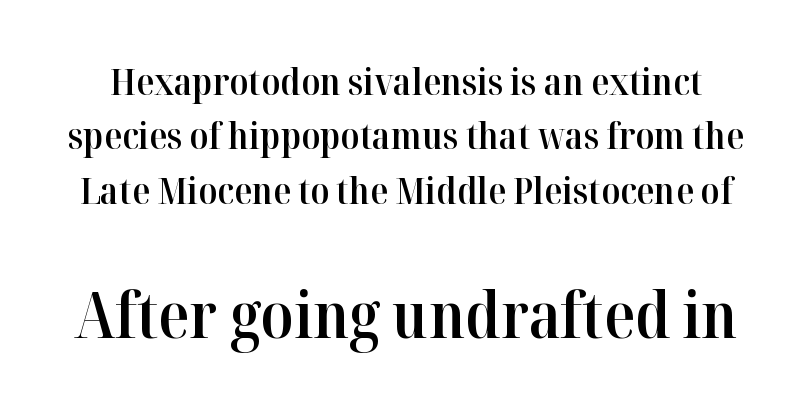
{"serif": "yes", "italic": "no", "bold": "semi", "weight": "semibold", "width": "normal", "stroke_contrast": "high", "x_height": "medium", "monospaced": "no", "underline": "no", "line_spacing": "normal", "line_spacing_ratio": 1.47, "letter_spacing": "normal", "letter_spacing_em": 0.0, "larger_block": "second", "size_ratio": 1.73, "glyph_px": 64}
